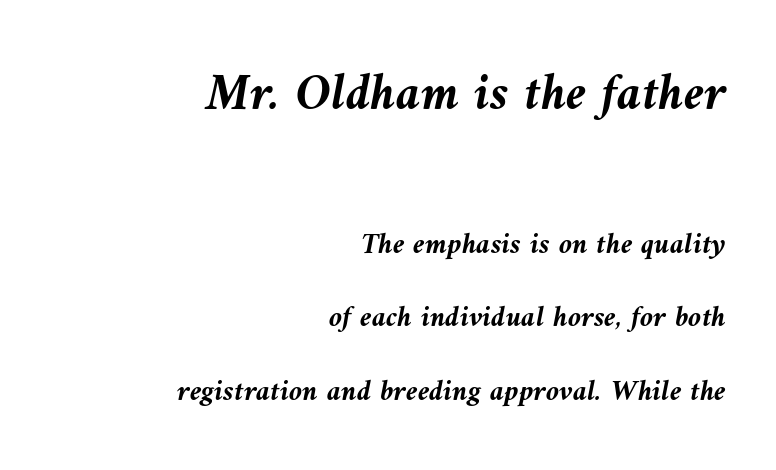
The image shows 52 px semibold type, italic (leaning left); set right-aligned, loose line spacing (2.45x), normal letter spacing, not underlined; the first (top) block is 1.73x larger; medium stroke contrast and a medium x-height.
